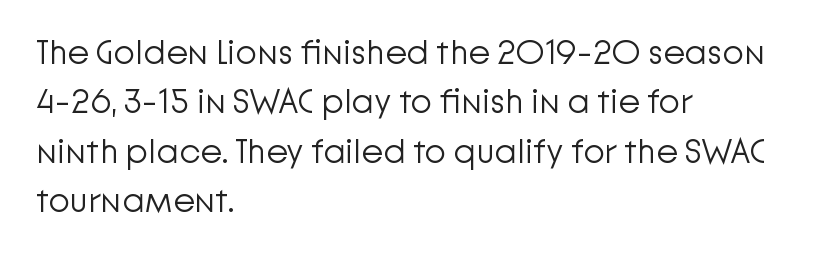
The image shows 35 px light sans-serif type, upright; set left-aligned, normal line spacing (1.41x), normal letter spacing, not underlined; low stroke contrast and a medium x-height.
